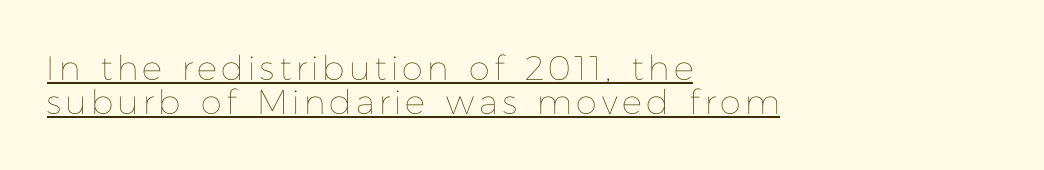
The image shows 34 px thin type, upright; set left-aligned, tight line spacing (1.0x), underlined; low stroke contrast and a medium x-height.
